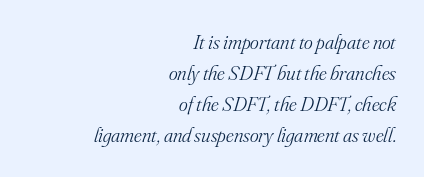
Q: Is the text bold? A: No.
Q: Is the text italic (slanted)? A: Yes, it leans right by about 16 degrees.
Q: Is the text underlined? A: No.
Q: How is the paragraph aligned? A: Right-aligned.
Q: Is the spacing between letters normal or unusually wide? A: Normal.
Q: Is the spacing between lines tight, normal or loose? A: Normal.
